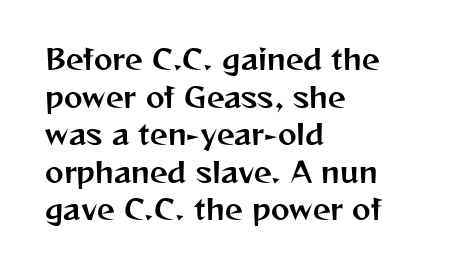
The image shows 28 px sans-serif type, upright; set left-aligned, normal line spacing (1.34x), normal letter spacing, not underlined; medium stroke contrast and a medium x-height.
